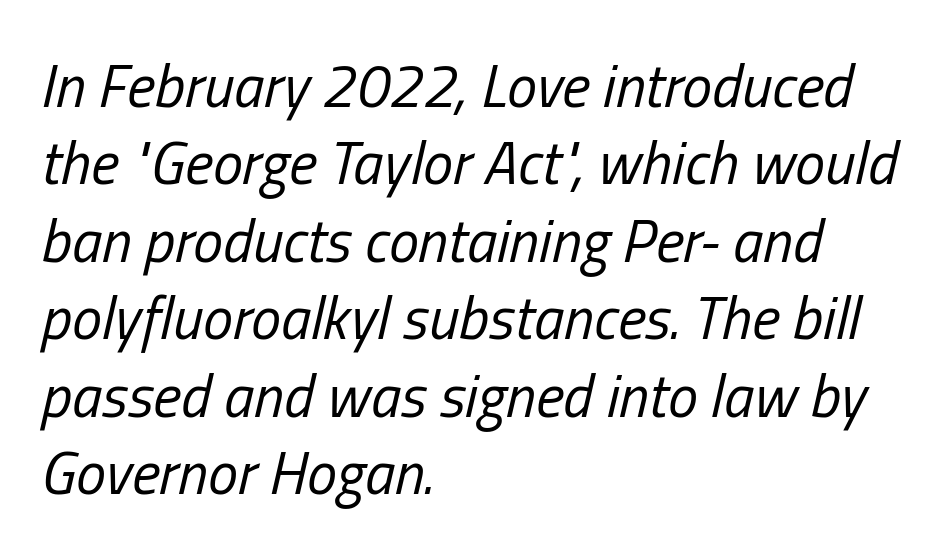
Q: Is the text bold? A: No.
Q: Is the text italic (slanted)? A: Yes, it leans right by about 13 degrees.
Q: Is the text underlined? A: No.
Q: How is the paragraph aligned? A: Left-aligned.
Q: Is the spacing between letters normal or unusually wide? A: Normal.
Q: Is the spacing between lines tight, normal or loose? A: Normal.
Q: Width (condensed, normal, or wide)? A: Condensed.
Q: Stroke contrast? A: Low.
Q: x-height? A: Medium.
Q: Monospaced? A: No.
